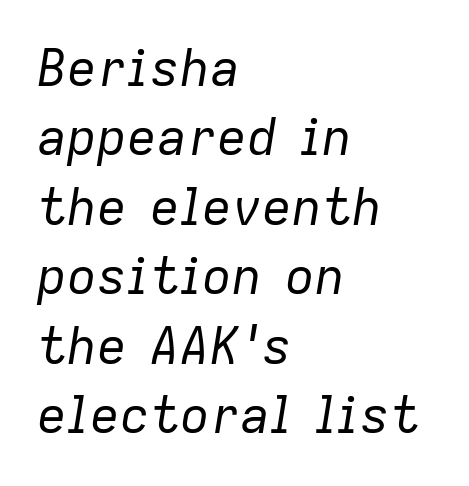
The image shows 50 px regular-weight type, italic (leaning right); set left-aligned, normal line spacing (1.39x), normal letter spacing, not underlined; low stroke contrast and a medium x-height.
